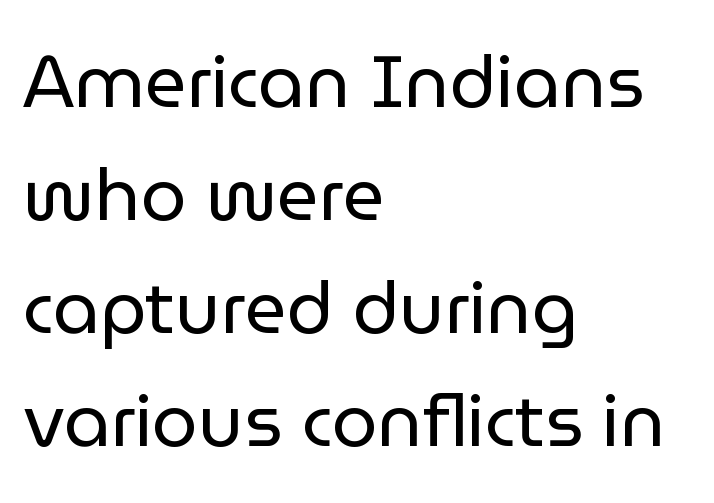
{"serif": "no", "italic": "no", "bold": "no", "weight": "regular", "width": "normal", "stroke_contrast": "low", "x_height": "medium", "monospaced": "no", "underline": "no", "align": "left", "line_spacing": "normal", "line_spacing_ratio": 1.55, "letter_spacing": "normal", "letter_spacing_em": 0.0, "glyph_px": 73}
